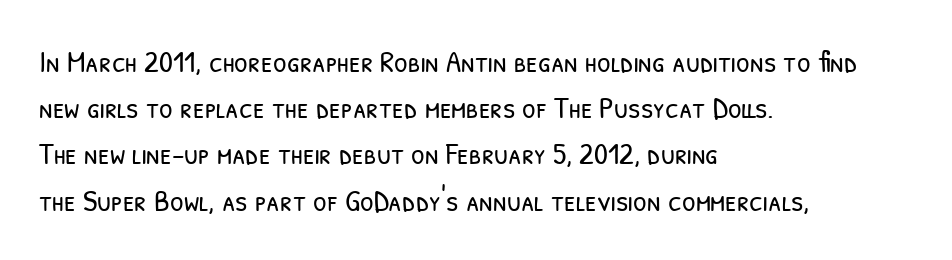
Nobody drew a line under any word here. You could not count columns in this text — the font is proportionally spaced. The letters carry no serifs — their stems end cleanly without finishing strokes. Stroke mass is kept to a normal reading level or below. This rendering leaves character spacing at its baseline value. Notice how the passage keeps a crisp vertical edge on the left only.
